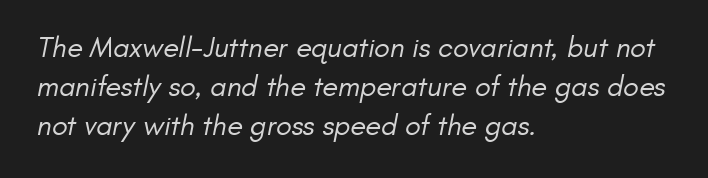
Q: Is the text bold? A: No.
Q: Is the typeface a serif or a sans-serif typeface? A: Sans-serif.
Q: Is the text underlined? A: No.
Q: How is the paragraph aligned? A: Left-aligned.
Q: Is the spacing between letters normal or unusually wide? A: Normal.
Q: Is the spacing between lines tight, normal or loose? A: Normal.
Q: Width (condensed, normal, or wide)? A: Normal.
Q: Stroke contrast? A: Low.
Q: x-height? A: Small.
Q: Monospaced? A: No.
